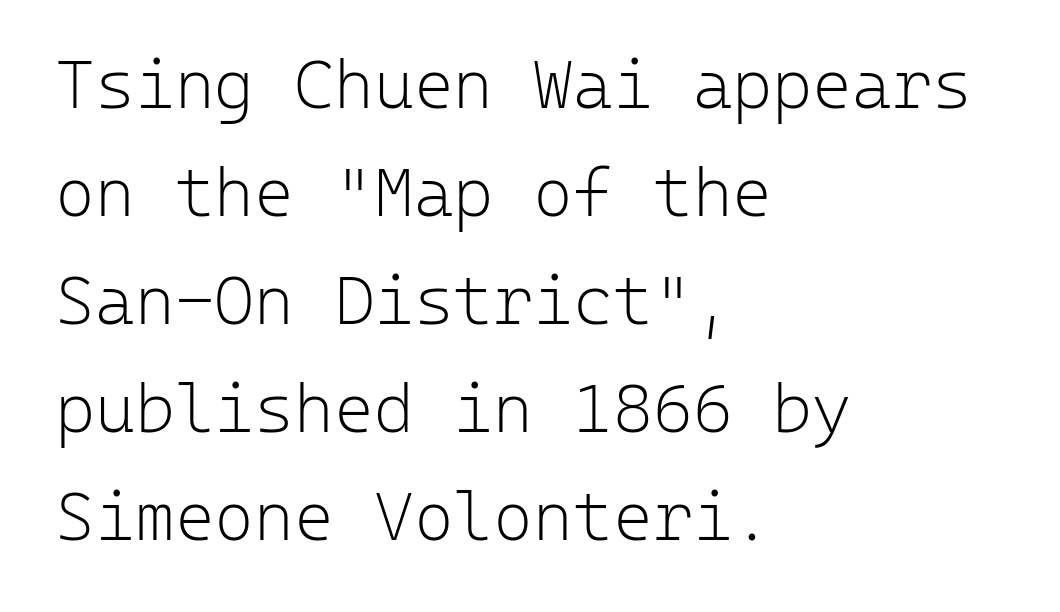
The image shows 68 px light sans-serif type, upright, monospaced; set left-aligned, normal line spacing (1.59x), normal letter spacing, not underlined; low stroke contrast and a medium x-height.
